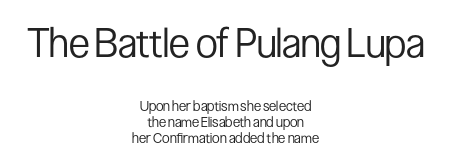
Q: Is the text bold? A: No.
Q: Is the text italic (slanted)? A: No, it is upright.
Q: Is the typeface a serif or a sans-serif typeface? A: Sans-serif.
Q: Is the text underlined? A: No.
Q: How is the paragraph aligned? A: Centered.
Q: Is the spacing between letters normal or unusually wide? A: Normal.
Q: Is the spacing between lines tight, normal or loose? A: Tight.
Q: Which block of text is set in a larger size, the first (top) or the second (bottom)? A: The first (top) one.
Q: Width (condensed, normal, or wide)? A: Condensed.
Q: Stroke contrast? A: Low.
Q: x-height? A: Medium.
Q: Monospaced? A: No.
